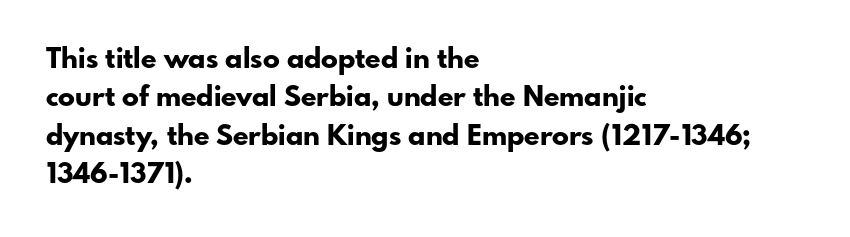
{"serif": "no", "italic": "no", "bold": "yes", "weight": "bold", "width": "normal", "stroke_contrast": "low", "x_height": "small", "monospaced": "no", "underline": "no", "align": "left", "line_spacing": "normal", "line_spacing_ratio": 1.37, "letter_spacing": "normal", "letter_spacing_em": 0.0, "glyph_px": 28}
